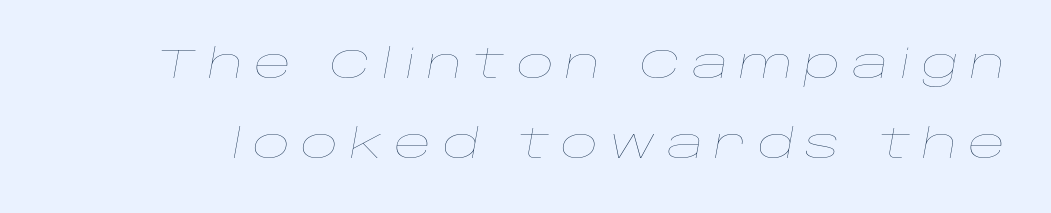
A typesetter would call this leading open, well beyond the default. The strokes are not fattened; the text isn't bold. Does extra space separate the letters? Yes, quite a lot of it. Type without underlining. The letters are slanted; this is an italic face.
